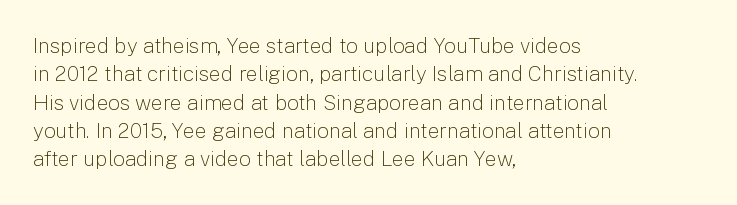
The image shows 21 px text type, upright; set left-aligned, normal line spacing (1.35x), normal letter spacing, not underlined.
